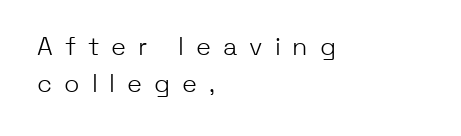
Stroke thickness stays within the range of a standard reading face or lighter. This sample uses an upright cut, with every glyph sitting square on the baseline. Between one letter and the next there's a generous, obvious gap. This sample is left-justified, so line endings fall wherever the words run out. A typesetter would call this leading conventional body-copy spacing. The space beneath each line is pristine and unruled.
